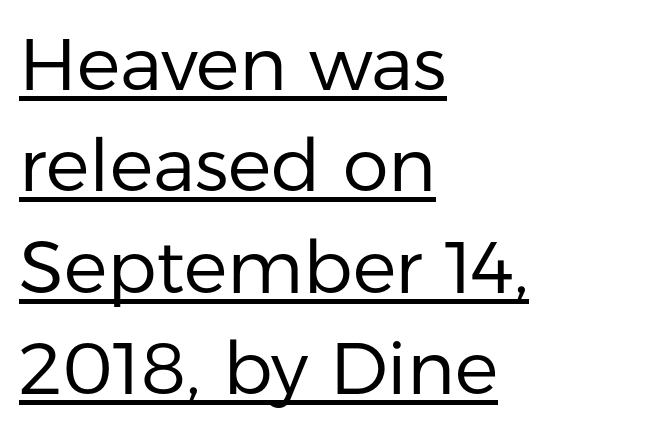
The image shows 73 px regular-weight sans-serif type, upright; set left-aligned, normal line spacing (1.39x), normal letter spacing, underlined; low stroke contrast and a medium x-height.
